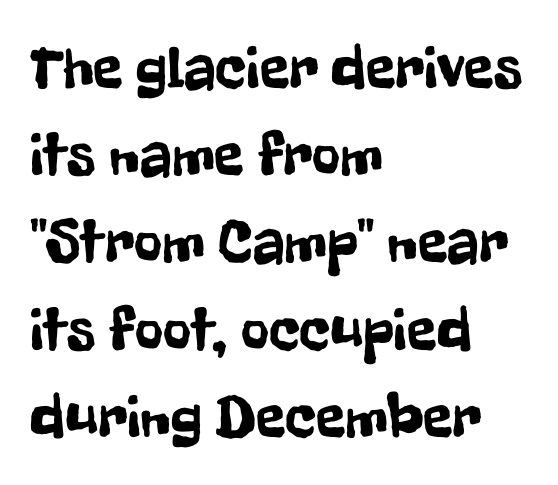
The image shows 61 px condensed sans-serif type, upright; set left-aligned, normal line spacing (1.43x), normal letter spacing, not underlined; low stroke contrast and a medium x-height.
